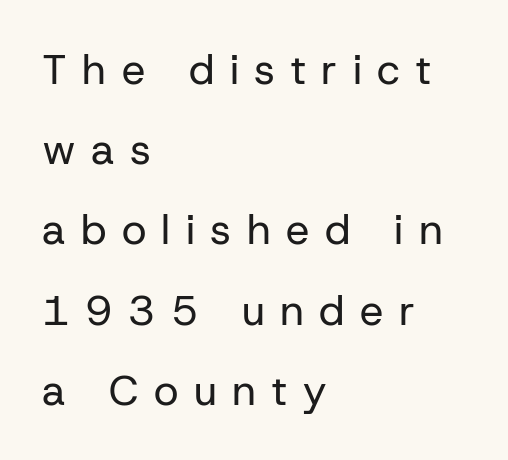
Q: Is the text bold? A: No.
Q: Is the text italic (slanted)? A: No, it is upright.
Q: Is the typeface a serif or a sans-serif typeface? A: Sans-serif.
Q: Is the text underlined? A: No.
Q: How is the paragraph aligned? A: Left-aligned.
Q: Is the spacing between letters normal or unusually wide? A: Unusually wide.
Q: Is the spacing between lines tight, normal or loose? A: Loose.
Q: Width (condensed, normal, or wide)? A: Normal.
Q: Stroke contrast? A: Low.
Q: x-height? A: Medium.
Q: Monospaced? A: No.
